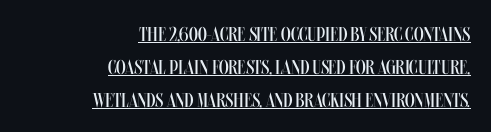
{"italic": "no", "bold": "no", "underline": "yes", "align": "right", "line_spacing": "normal", "line_spacing_ratio": 1.64, "letter_spacing": "normal", "letter_spacing_em": 0.0, "glyph_px": 20}
